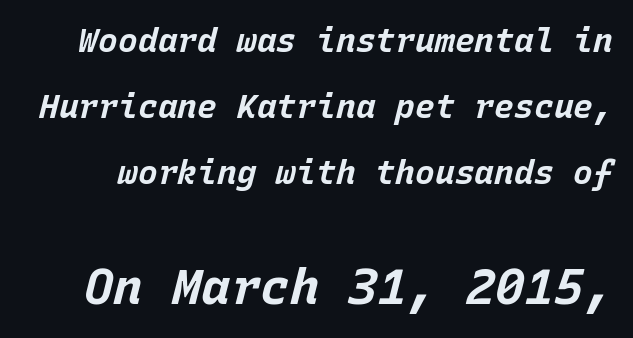
{"italic": "yes", "lean": "right", "slant_degrees": 15, "bold": "yes", "weight": "bold", "width": "normal", "stroke_contrast": "low", "x_height": "large", "monospaced": "yes", "underline": "no", "line_spacing": "loose", "line_spacing_ratio": 2.0, "letter_spacing": "normal", "letter_spacing_em": 0.0, "larger_block": "second", "size_ratio": 1.48, "glyph_px": 49}
